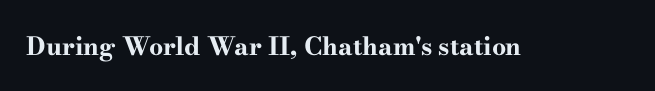
Underlining? Definitely not there. Strong, thick strokes mark this as bold type. This sample uses an upright cut, with every glyph sitting square on the baseline. A typesetter would call this zero additional tracking.
